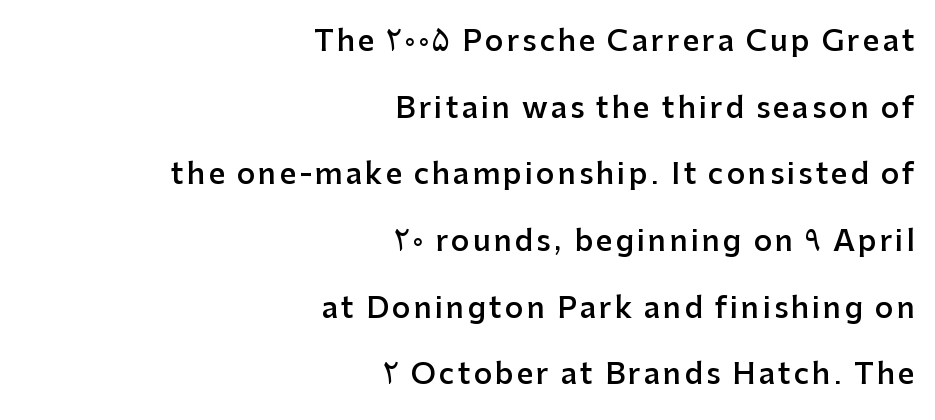
Q: Is the text bold? A: Semi-bold.
Q: Is the text italic (slanted)? A: No, it is upright.
Q: Is the typeface a serif or a sans-serif typeface? A: Sans-serif.
Q: Is the text underlined? A: No.
Q: How is the paragraph aligned? A: Right-aligned.
Q: Is the spacing between lines tight, normal or loose? A: Loose.
Q: Width (condensed, normal, or wide)? A: Normal.
Q: Stroke contrast? A: Low.
Q: x-height? A: Medium.
Q: Monospaced? A: No.
